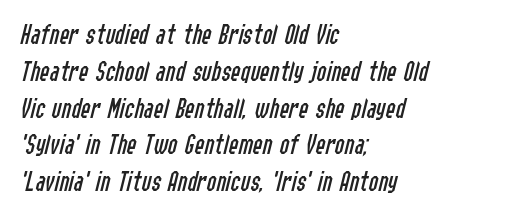
Slant detected: the letters are inclined. The typesetting does not lean heavy: it is not bold. Quick note: interline space is typical. Each word holds together tightly as a unit, with standard inter-letter gaps. Any mark beneath the type? The region is blank. The passage is arranged the way most books set body copy — flush left.
